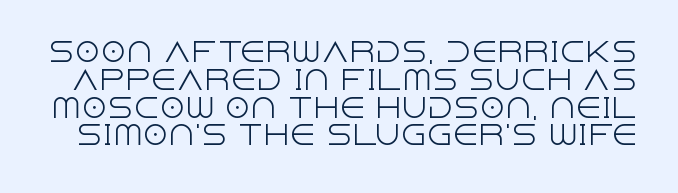
Q: Is the text bold? A: No.
Q: Is the text italic (slanted)? A: No, it is upright.
Q: Is the text underlined? A: No.
Q: Is the spacing between letters normal or unusually wide? A: Normal.
Q: Is the spacing between lines tight, normal or loose? A: Tight.
